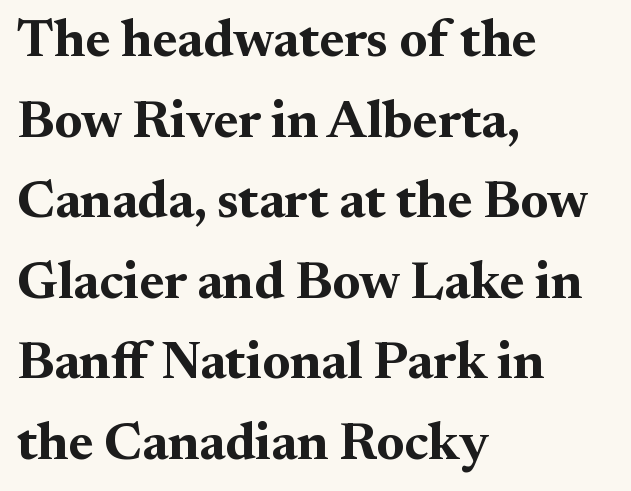
The letters stand upright; this is a roman face. The sample has been set heavy, in full bold. These lines sit exactly where default settings would place them. A bare baseline throughout the passage. The horizontal fit of the characters is conventional and even. Is this a fixed-width face? No — the glyphs have proportional, varying widths.
